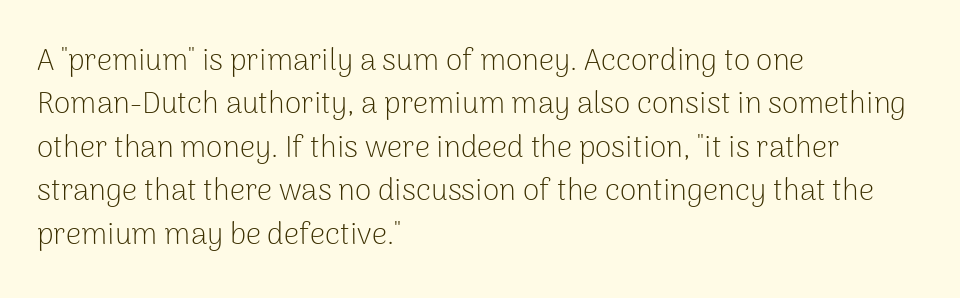
Q: Is the text bold? A: No.
Q: Is the text italic (slanted)? A: No, it is upright.
Q: Is the typeface a serif or a sans-serif typeface? A: Sans-serif.
Q: Is the text underlined? A: No.
Q: How is the paragraph aligned? A: Left-aligned.
Q: Is the spacing between letters normal or unusually wide? A: Normal.
Q: Is the spacing between lines tight, normal or loose? A: Normal.
Q: Width (condensed, normal, or wide)? A: Normal.
Q: Stroke contrast? A: Low.
Q: x-height? A: Medium.
Q: Monospaced? A: No.
